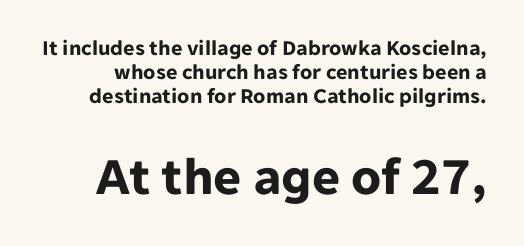
{"serif": "no", "italic": "no", "bold": "yes", "weight": "bold", "width": "normal", "stroke_contrast": "low", "x_height": "medium", "monospaced": "no", "underline": "no", "line_spacing": "tight", "line_spacing_ratio": 1.08, "letter_spacing": "normal", "letter_spacing_em": 0.0, "larger_block": "second", "size_ratio": 2.45, "glyph_px": 54}
